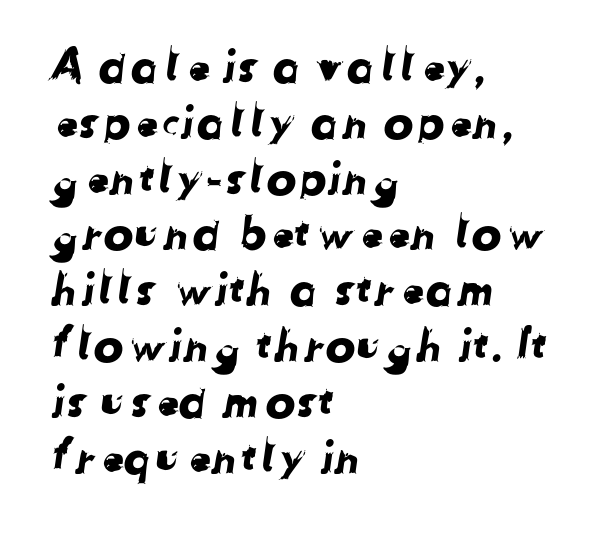
Q: Is the typeface a serif or a sans-serif typeface? A: Sans-serif.
Q: Is the text underlined? A: No.
Q: How is the paragraph aligned? A: Left-aligned.
Q: Is the spacing between letters normal or unusually wide? A: Normal.
Q: Width (condensed, normal, or wide)? A: Normal.
Q: Stroke contrast? A: Low.
Q: x-height? A: Medium.
Q: Monospaced? A: No.
